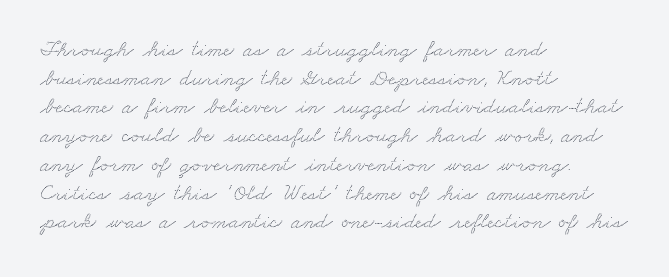
Q: Is the text underlined? A: No.
Q: How is the paragraph aligned? A: Left-aligned.
Q: Is the spacing between letters normal or unusually wide? A: Normal.
Q: Is the spacing between lines tight, normal or loose? A: Normal.
